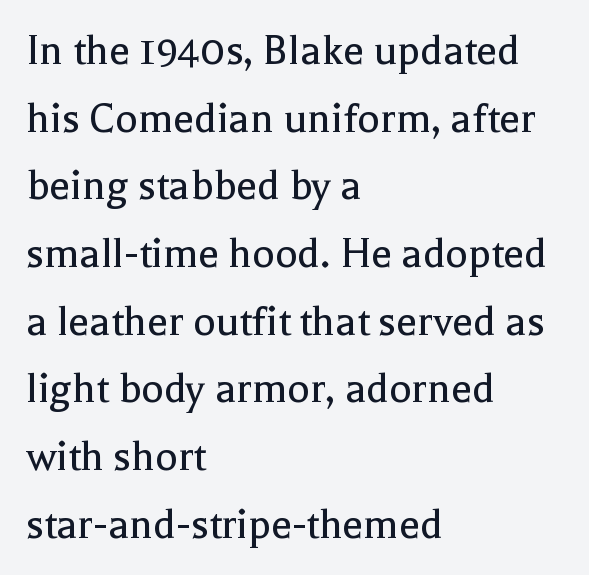
This sample has the flowing, uneven cadence of proportional lettering. Line beginnings align vertically; line endings do not. The font family rendered here belongs to the serif group. Stems and bowls with no extra thickness — not bold. This sample keeps an unexceptional amount of space between lines.
